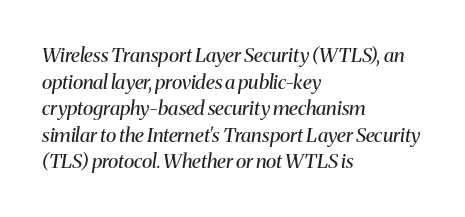
The image shows 20 px text type, italic (leaning right); set left-aligned, normal line spacing (1.33x), normal letter spacing, not underlined.
